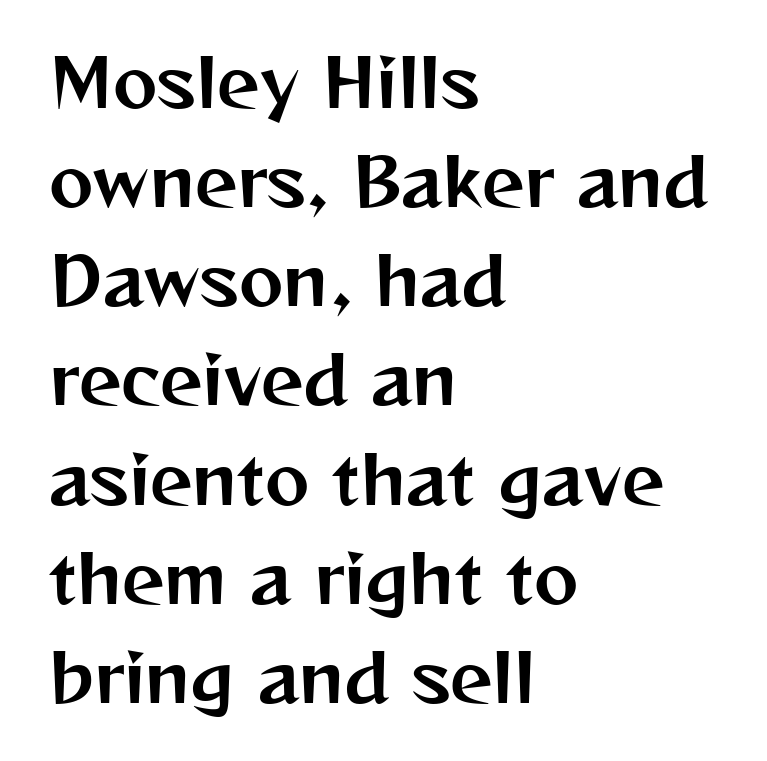
Q: Is the text italic (slanted)? A: No, it is upright.
Q: Is the typeface a serif or a sans-serif typeface? A: Sans-serif.
Q: Is the text underlined? A: No.
Q: How is the paragraph aligned? A: Left-aligned.
Q: Is the spacing between letters normal or unusually wide? A: Normal.
Q: Is the spacing between lines tight, normal or loose? A: Normal.
Q: Width (condensed, normal, or wide)? A: Normal.
Q: Stroke contrast? A: Medium.
Q: x-height? A: Medium.
Q: Monospaced? A: No.
